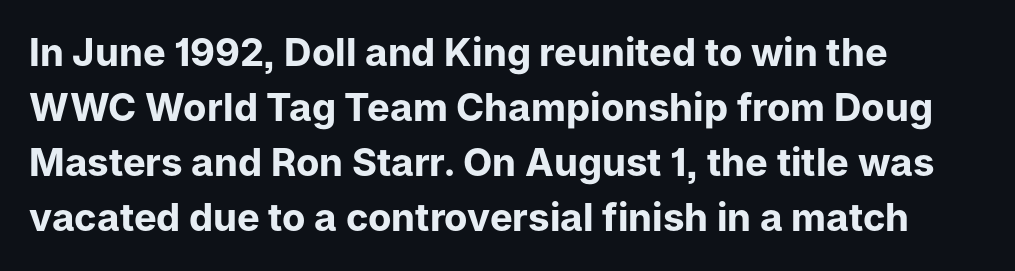
The image shows 38 px bold sans-serif type, upright; set left-aligned, normal line spacing (1.45x), normal letter spacing, not underlined; low stroke contrast and a medium x-height.
